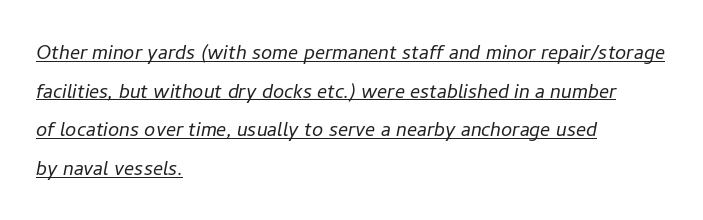
The image shows 25 px text type, italic (leaning right); set left-aligned, normal line spacing (1.55x), normal letter spacing, underlined.
